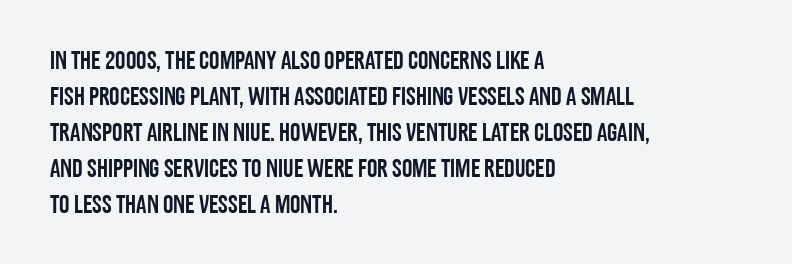
The image shows 26 px text type, upright; set left-aligned, normal line spacing (1.38x), normal letter spacing, not underlined.
